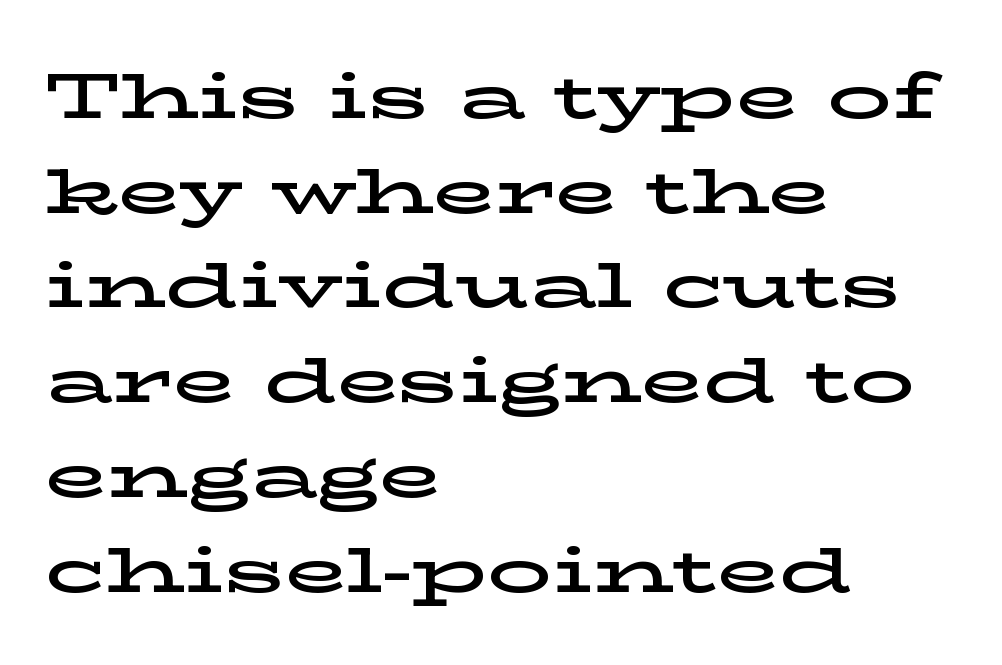
Q: Is the text italic (slanted)? A: No, it is upright.
Q: Is the typeface a serif or a sans-serif typeface? A: Serif.
Q: Is the text underlined? A: No.
Q: How is the paragraph aligned? A: Left-aligned.
Q: Is the spacing between letters normal or unusually wide? A: Normal.
Q: Is the spacing between lines tight, normal or loose? A: Normal.
Q: Width (condensed, normal, or wide)? A: Wide.
Q: Stroke contrast? A: Low.
Q: x-height? A: Medium.
Q: Monospaced? A: No.
